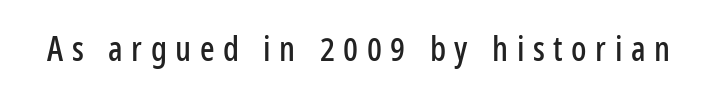
{"serif": "no", "italic": "no", "width": "condensed", "stroke_contrast": "low", "x_height": "medium", "monospaced": "no", "underline": "no", "letter_spacing": "wide", "letter_spacing_em": 0.25, "glyph_px": 34}
